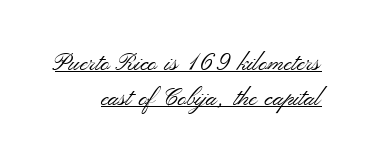
Q: Is the text bold? A: No.
Q: Is the text italic (slanted)? A: Yes.
Q: Is the text underlined? A: Yes.
Q: How is the paragraph aligned? A: Right-aligned.
Q: Is the spacing between letters normal or unusually wide? A: Normal.
Q: Is the spacing between lines tight, normal or loose? A: Normal.
